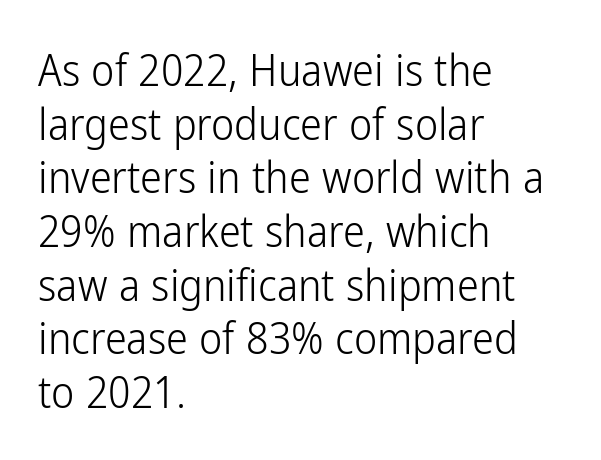
Q: Is the text bold? A: No.
Q: Is the text italic (slanted)? A: No, it is upright.
Q: Is the typeface a serif or a sans-serif typeface? A: Sans-serif.
Q: Is the text underlined? A: No.
Q: How is the paragraph aligned? A: Left-aligned.
Q: Is the spacing between letters normal or unusually wide? A: Normal.
Q: Width (condensed, normal, or wide)? A: Condensed.
Q: Stroke contrast? A: Low.
Q: x-height? A: Medium.
Q: Monospaced? A: No.
